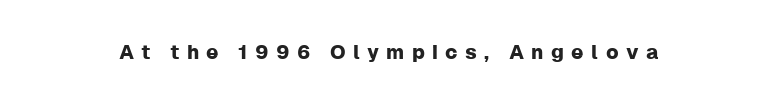
{"italic": "no", "underline": "no", "letter_spacing": "wide", "letter_spacing_em": 0.37, "glyph_px": 20}
